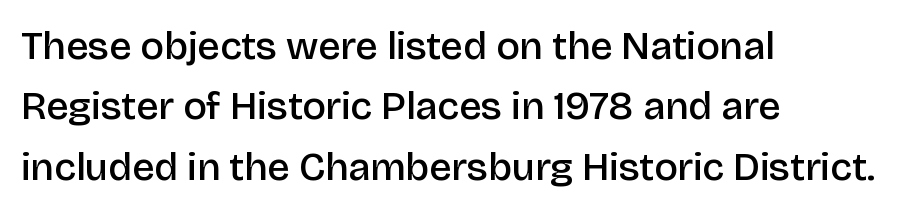
Q: Is the text bold? A: Semi-bold.
Q: Is the text italic (slanted)? A: No, it is upright.
Q: Is the typeface a serif or a sans-serif typeface? A: Sans-serif.
Q: Is the text underlined? A: No.
Q: How is the paragraph aligned? A: Left-aligned.
Q: Is the spacing between letters normal or unusually wide? A: Normal.
Q: Is the spacing between lines tight, normal or loose? A: Normal.
Q: Width (condensed, normal, or wide)? A: Normal.
Q: Stroke contrast? A: Low.
Q: x-height? A: Large.
Q: Monospaced? A: No.
